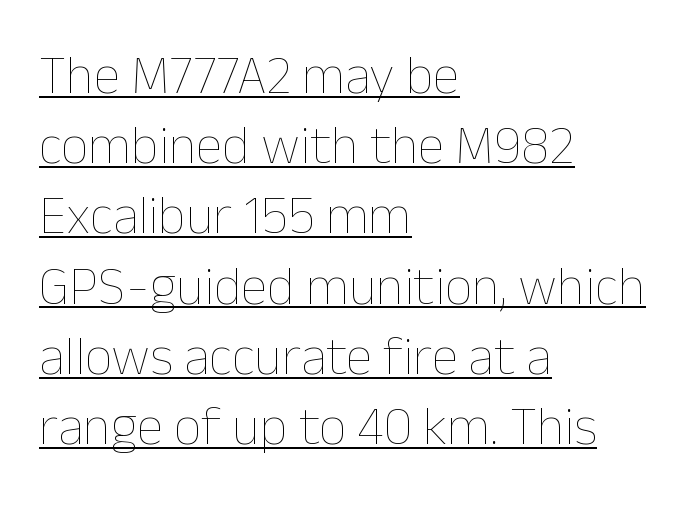
Q: Is the text bold? A: No.
Q: Is the text italic (slanted)? A: No, it is upright.
Q: Is the text underlined? A: Yes.
Q: How is the paragraph aligned? A: Left-aligned.
Q: Is the spacing between letters normal or unusually wide? A: Normal.
Q: Is the spacing between lines tight, normal or loose? A: Normal.
Q: Width (condensed, normal, or wide)? A: Normal.
Q: Stroke contrast? A: Low.
Q: x-height? A: Medium.
Q: Monospaced? A: No.
